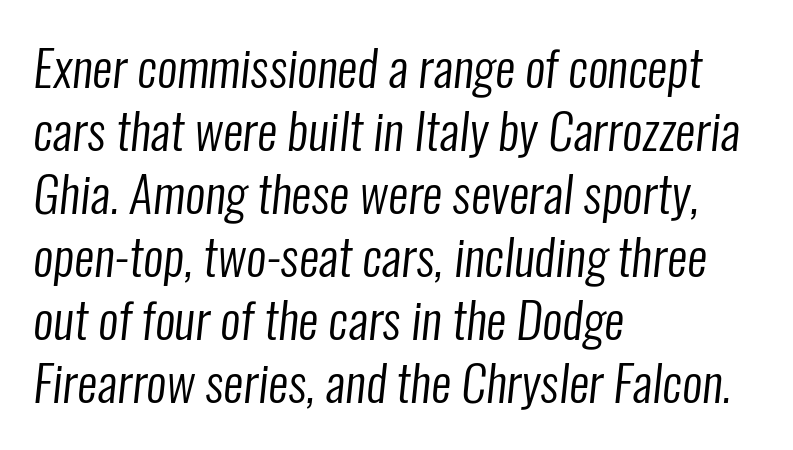
Q: Is the text bold? A: No.
Q: Is the typeface a serif or a sans-serif typeface? A: Sans-serif.
Q: Is the text underlined? A: No.
Q: How is the paragraph aligned? A: Left-aligned.
Q: Is the spacing between letters normal or unusually wide? A: Normal.
Q: Is the spacing between lines tight, normal or loose? A: Normal.
Q: Width (condensed, normal, or wide)? A: Condensed.
Q: Stroke contrast? A: Low.
Q: x-height? A: Medium.
Q: Monospaced? A: No.
